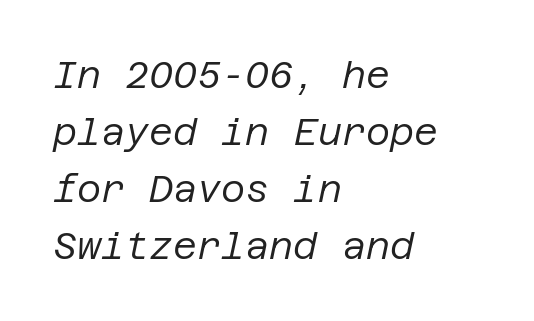
Q: Is the text bold? A: No.
Q: Is the text italic (slanted)? A: Yes, it leans right by about 12 degrees.
Q: Is the text underlined? A: No.
Q: How is the paragraph aligned? A: Left-aligned.
Q: Is the spacing between letters normal or unusually wide? A: Normal.
Q: Is the spacing between lines tight, normal or loose? A: Normal.
Q: Width (condensed, normal, or wide)? A: Normal.
Q: Stroke contrast? A: Low.
Q: x-height? A: Large.
